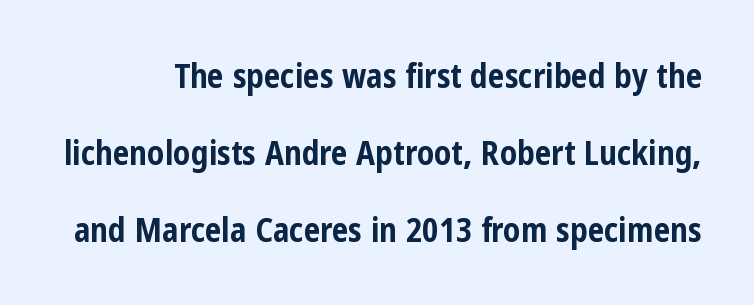
Q: Is the text bold? A: Yes.
Q: Is the text italic (slanted)? A: No, it is upright.
Q: Is the typeface a serif or a sans-serif typeface? A: Sans-serif.
Q: Is the text underlined? A: No.
Q: Is the spacing between letters normal or unusually wide? A: Normal.
Q: Is the spacing between lines tight, normal or loose? A: Loose.
Q: Width (condensed, normal, or wide)? A: Condensed.
Q: Stroke contrast? A: Low.
Q: x-height? A: Medium.
Q: Monospaced? A: No.
